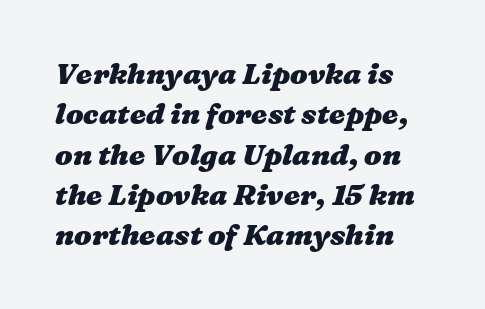
The image shows 29 px heavy, wide type; set normal line spacing (1.39x), normal letter spacing, not underlined; medium stroke contrast and a medium x-height.
